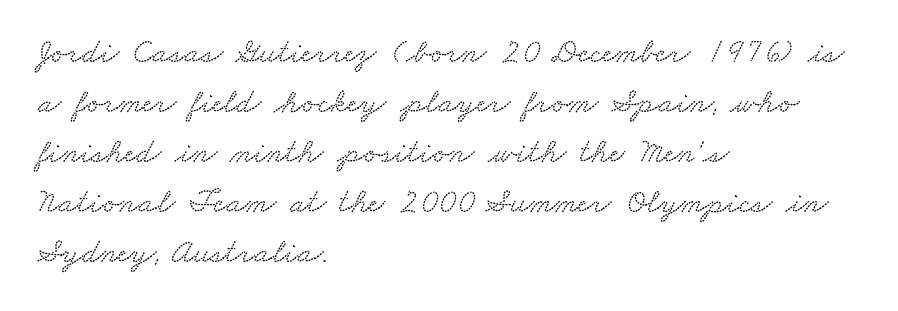
Evenly set lines give the paragraph a standard silhouette. Honestly, the letter spacing is just normal — you wouldn't notice it. Casual observation: everything's shoved over to the left. Words float on clear page, feet unadorned. Font category for this specimen: serif. Here the designer chose a conventional face with non-uniform glyph widths.
